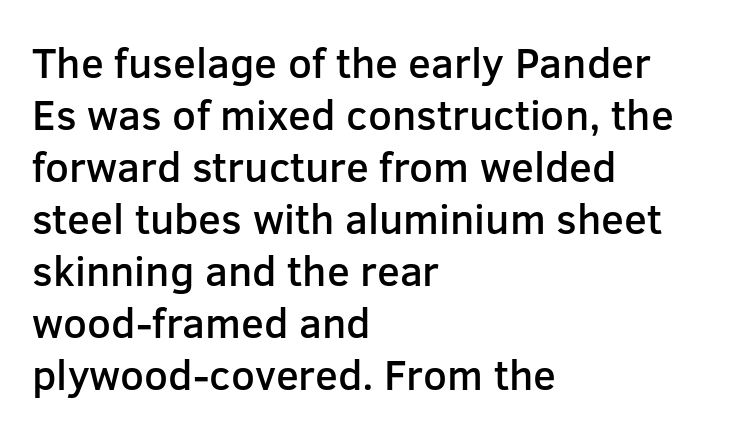
The image shows 42 px semibold sans-serif type, upright; set left-aligned, line spacing 1.24x, normal letter spacing, not underlined; low stroke contrast and a medium x-height.
